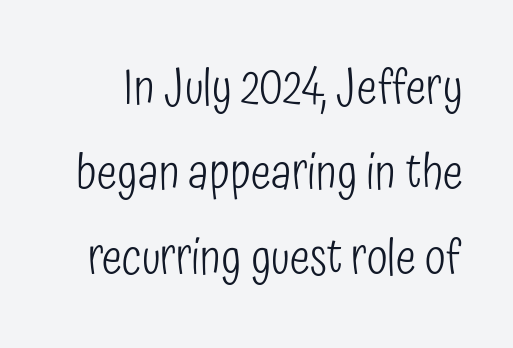
The letters advance in unequal steps, a hallmark of proportional type. The passage shown is not bold in any degree. Standard letterfit; no display-style spreading of the glyphs. Type without underlining.
